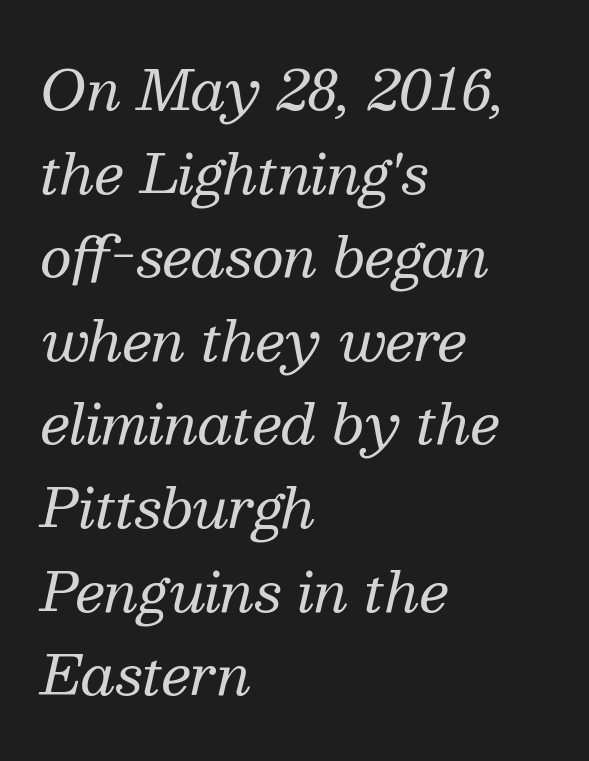
Q: Is the text bold? A: No.
Q: Is the text italic (slanted)? A: Yes, it leans right by about 13 degrees.
Q: Is the typeface a serif or a sans-serif typeface? A: Serif.
Q: Is the text underlined? A: No.
Q: How is the paragraph aligned? A: Left-aligned.
Q: Is the spacing between letters normal or unusually wide? A: Normal.
Q: Is the spacing between lines tight, normal or loose? A: Normal.
Q: Width (condensed, normal, or wide)? A: Normal.
Q: Stroke contrast? A: Medium.
Q: x-height? A: Medium.
Q: Monospaced? A: No.
